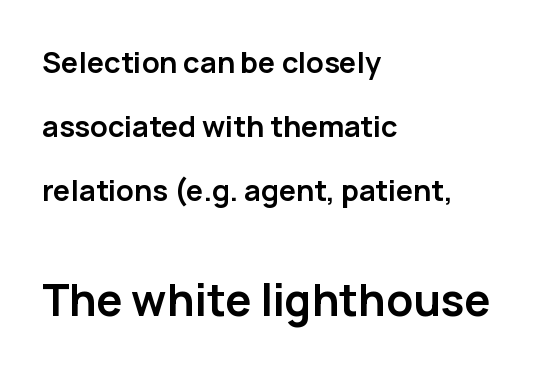
The image shows 44 px semibold sans-serif type, upright; set left-aligned, loose line spacing (2.21x), normal letter spacing, not underlined; the second (bottom) block is 1.52x larger; low stroke contrast and a medium x-height.
